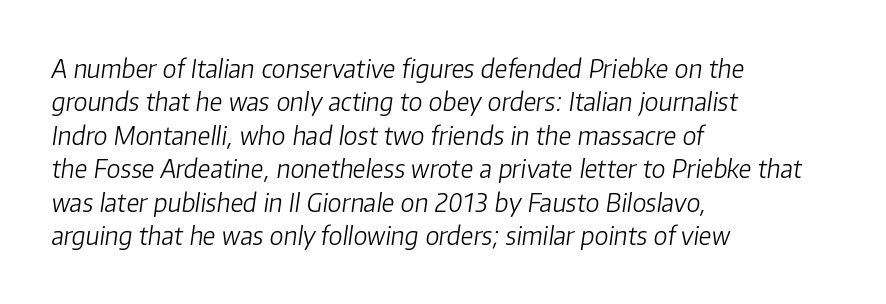
The image shows 25 px text type, italic (leaning right); set left-aligned, normal line spacing (1.34x), normal letter spacing, not underlined.
